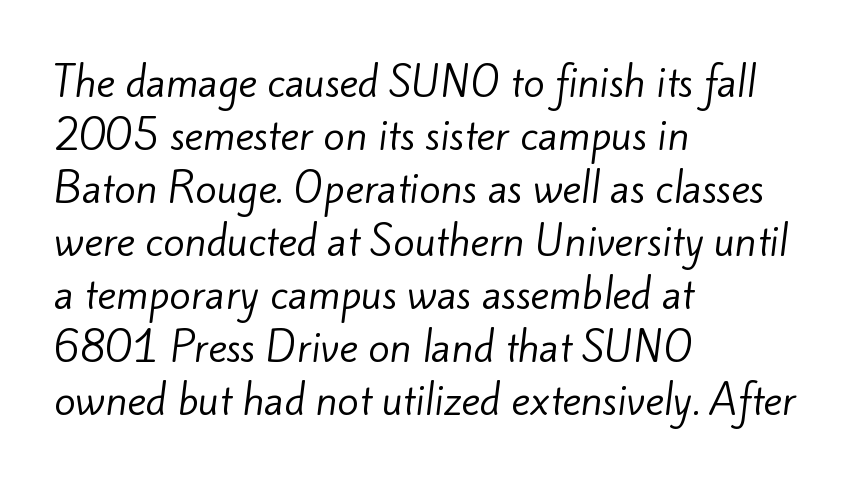
Which margin do the lines hug? The left one — the right edge is uneven. Weight: not bold — regular or lighter. These lines are rendered in a variable-pitch font. The glyphs in this specimen are sans serif. Lines of text with bare space underneath. This sample uses plain, unmodified letter spacing.
